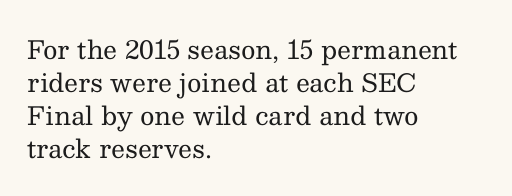
{"italic": "no", "bold": "no", "underline": "no", "align": "left", "line_spacing": "normal", "line_spacing_ratio": 1.32, "letter_spacing": "normal", "letter_spacing_em": 0.0, "glyph_px": 25}
